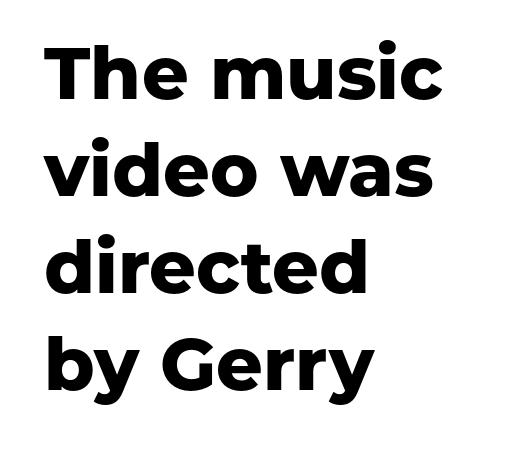
The foot of each line stays bare and open. Note: no serifs on the glyphs. Visually the block forms a straight wall on the left and a jagged coastline on the right. Rows of type keep a routine distance in the vertical direction. Chunky letters — that's bold for sure.
